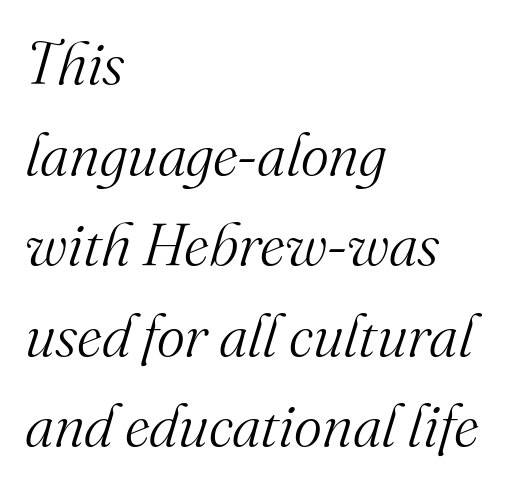
Q: Is the text bold? A: No.
Q: Is the text italic (slanted)? A: Yes, it leans right by about 16 degrees.
Q: Is the typeface a serif or a sans-serif typeface? A: Serif.
Q: Is the text underlined? A: No.
Q: How is the paragraph aligned? A: Left-aligned.
Q: Is the spacing between letters normal or unusually wide? A: Normal.
Q: Is the spacing between lines tight, normal or loose? A: Normal.
Q: Width (condensed, normal, or wide)? A: Normal.
Q: Stroke contrast? A: Medium.
Q: x-height? A: Small.
Q: Monospaced? A: No.
